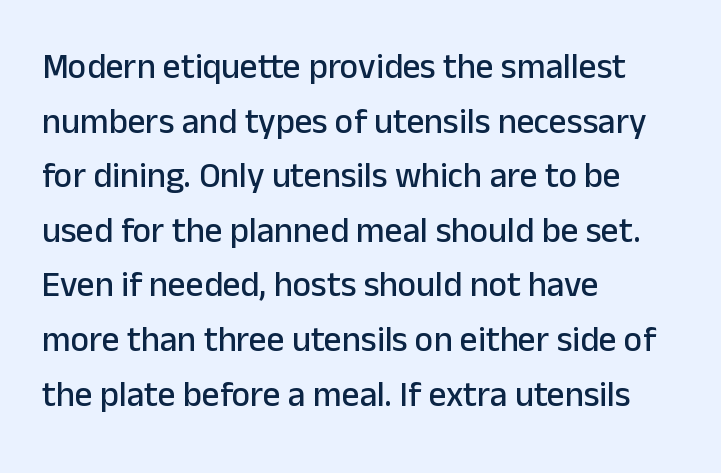
Q: Is the text italic (slanted)? A: No, it is upright.
Q: Is the typeface a serif or a sans-serif typeface? A: Sans-serif.
Q: Is the text underlined? A: No.
Q: How is the paragraph aligned? A: Left-aligned.
Q: Is the spacing between letters normal or unusually wide? A: Normal.
Q: Is the spacing between lines tight, normal or loose? A: Normal.
Q: Width (condensed, normal, or wide)? A: Normal.
Q: Stroke contrast? A: Low.
Q: x-height? A: Medium.
Q: Monospaced? A: No.
